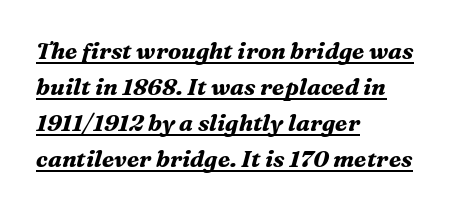
Q: Is the text bold? A: Yes.
Q: Is the text italic (slanted)? A: Yes, it leans right by about 16 degrees.
Q: Is the text underlined? A: Yes.
Q: How is the paragraph aligned? A: Left-aligned.
Q: Is the spacing between letters normal or unusually wide? A: Normal.
Q: Is the spacing between lines tight, normal or loose? A: Normal.
